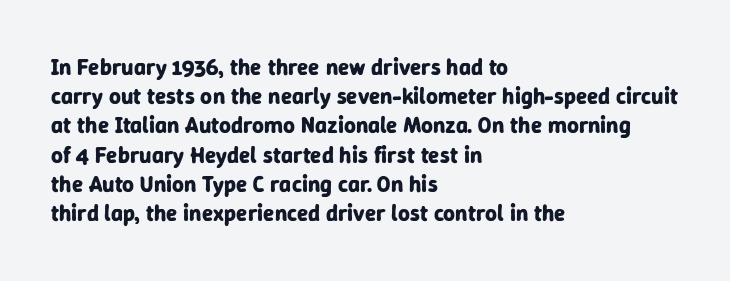
The image shows 23 px bold type, upright; set left-aligned, normal line spacing (1.27x), normal letter spacing, not underlined.
